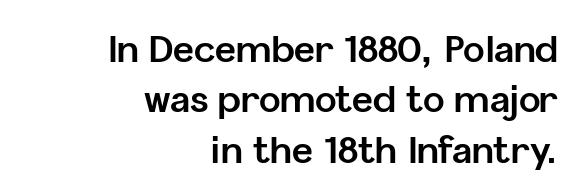
{"serif": "no", "italic": "no", "bold": "yes", "weight": "bold", "width": "normal", "stroke_contrast": "low", "x_height": "medium", "monospaced": "no", "underline": "no", "align": "right", "line_spacing": "normal", "line_spacing_ratio": 1.4, "letter_spacing": "normal", "letter_spacing_em": 0.0, "glyph_px": 36}
